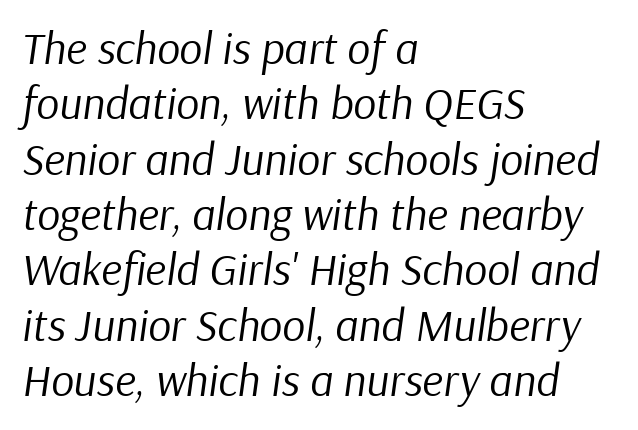
The letterforms sit shoulder to shoulder at normal distance. Each letter keeps its own natural width here, so spacing adapts to shape. The passage is arranged the way most books set body copy — flush left. Type without underlining.
